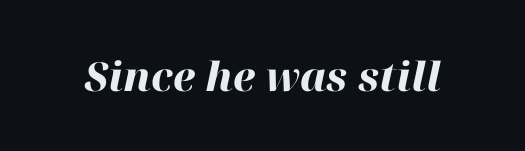
{"italic": "yes", "lean": "right", "slant_degrees": 12, "bold": "yes", "weight": "heavy", "width": "normal", "stroke_contrast": "high", "x_height": "medium", "monospaced": "no", "underline": "no", "letter_spacing": "normal", "letter_spacing_em": 0.0, "glyph_px": 40}
